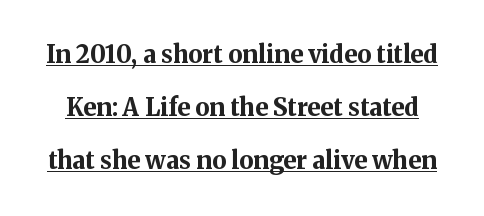
A great deal of white space separates one row of letters from the next. Students, note that the glyphs here touch the page at normal intervals. Designer's note — italics off, roman on. The strokes are fattened all the way to bold. Each line of the rendering has a horizontal stroke beneath the glyphs.
